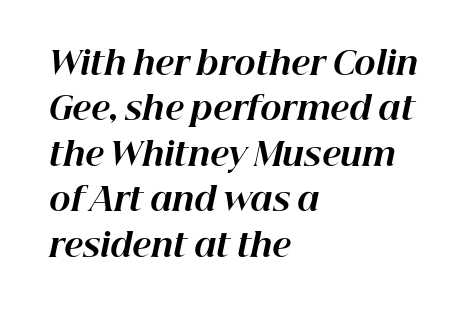
Spacing verdict: proportional, widths tailored to each character. Between one letter and the next there's only the usual sliver of space. In terms of posture, this sample is oblique. The words here are not underlined. Its strokes are broad and dark, the hallmark of bold type. Compared with typical paragraphs, the rows here are spaced about the same.
